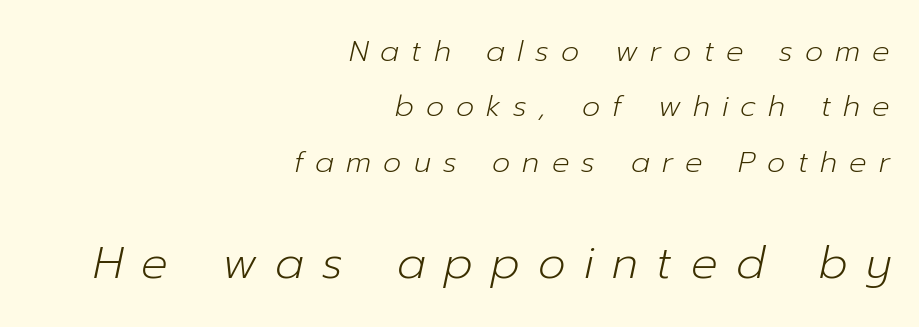
The image shows 44 px light type, italic (leaning right); set right-aligned, loose line spacing (1.91x), unusually wide letter spacing (+0.42 em), not underlined; the second (bottom) block is 1.52x larger; low stroke contrast and a medium x-height.
